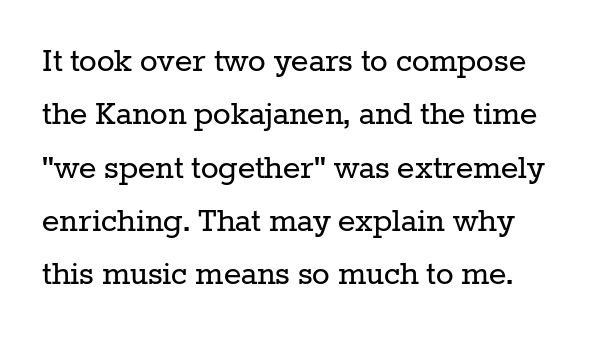
The image shows 37 px regular-weight serif type, upright; set normal line spacing (1.44x), normal letter spacing, not underlined; low stroke contrast and a medium x-height.
